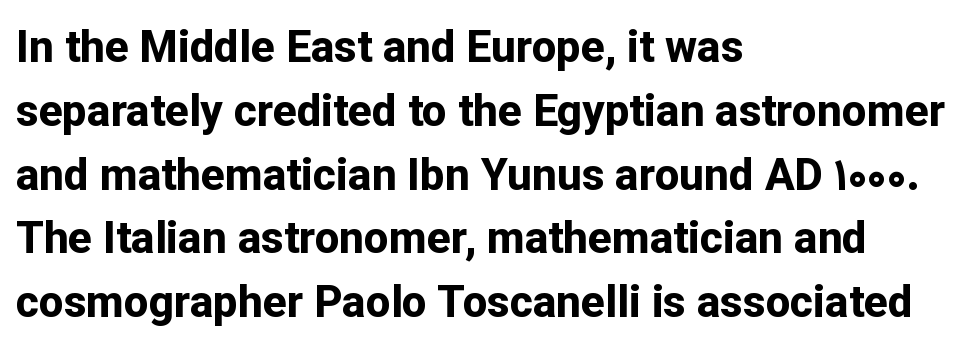
{"serif": "no", "italic": "no", "bold": "yes", "weight": "bold", "width": "normal", "stroke_contrast": "low", "x_height": "medium", "monospaced": "no", "underline": "no", "align": "left", "line_spacing": "normal", "line_spacing_ratio": 1.45, "letter_spacing": "normal", "letter_spacing_em": 0.0, "glyph_px": 44}
